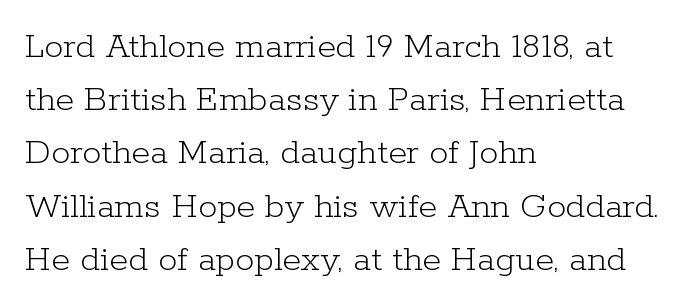
The image shows 38 px light serif type, upright; set left-aligned, normal line spacing (1.4x), normal letter spacing, not underlined; low stroke contrast and a medium x-height.
